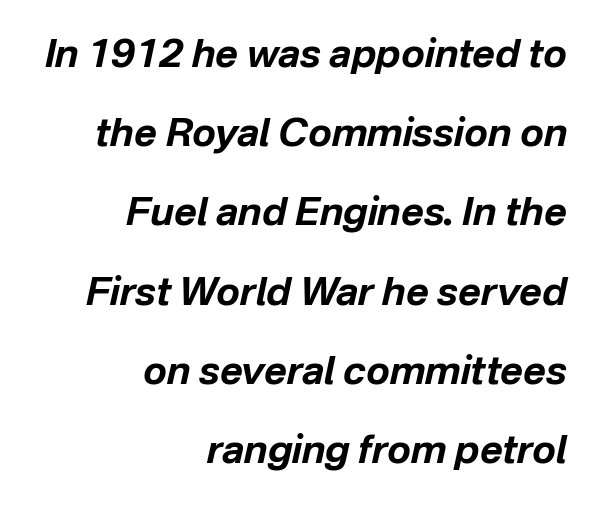
{"italic": "yes", "lean": "right", "slant_degrees": 12, "bold": "yes", "weight": "bold", "width": "normal", "stroke_contrast": "low", "x_height": "medium", "monospaced": "no", "underline": "no", "align": "right", "line_spacing": "loose", "line_spacing_ratio": 2.03, "letter_spacing": "normal", "letter_spacing_em": 0.0, "glyph_px": 39}
